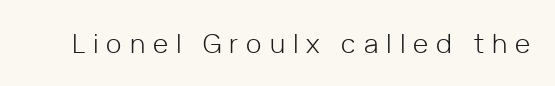
The image shows 26 px text type, upright; set unusually wide letter spacing (+0.31 em), not underlined.
